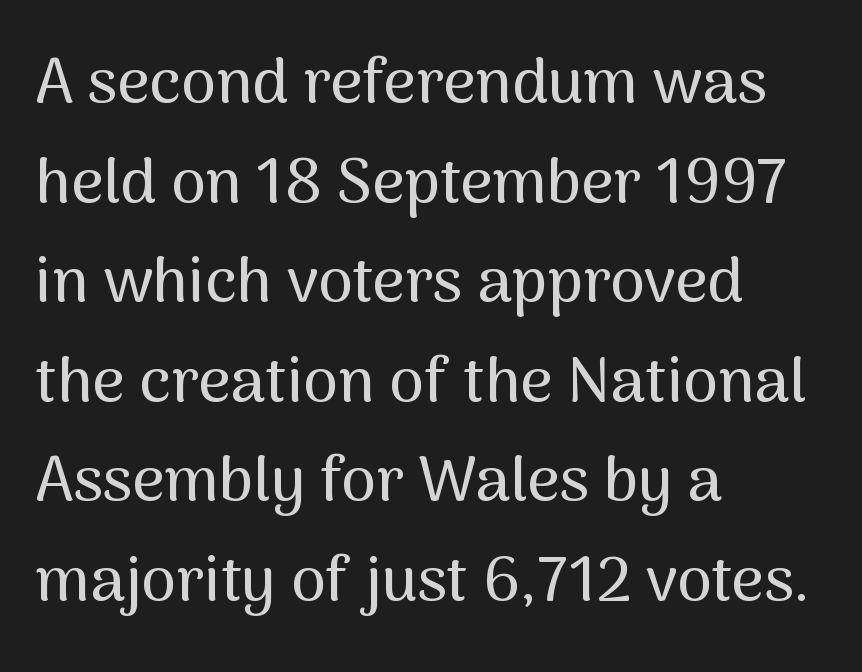
The image shows 63 px sans-serif type, upright; set left-aligned, normal line spacing (1.58x), normal letter spacing, not underlined; medium stroke contrast and a medium x-height.
